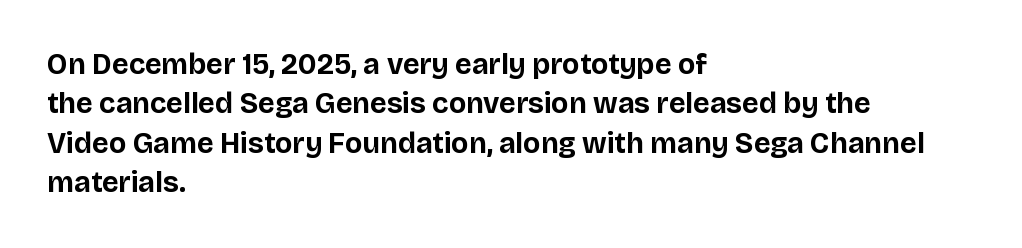
Italic? Not at all — the glyphs are vertical. Type style note: lacks serifs. The string is rendered with underlining switched off. One-word summary of the alignment: left. The face used here is proportionally spaced, like ordinary book or web type. The rendering uses a moderate line-height, typical for paragraphs.
